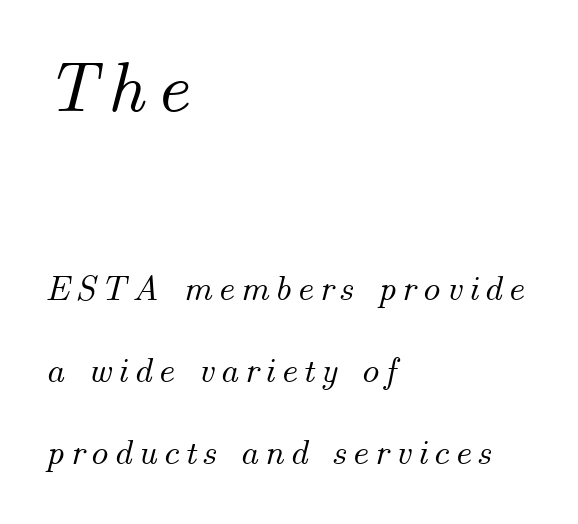
The image shows 72 px text type, italic (leaning right); set left-aligned, loose line spacing (2.28x), not underlined; the first (top) block is 2.0x larger; medium stroke contrast and a small x-height.
